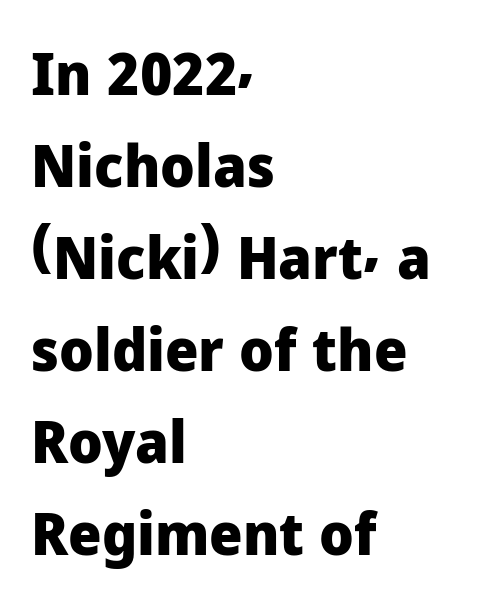
Q: Is the text bold? A: Yes.
Q: Is the text italic (slanted)? A: No, it is upright.
Q: Is the typeface a serif or a sans-serif typeface? A: Sans-serif.
Q: Is the text underlined? A: No.
Q: How is the paragraph aligned? A: Left-aligned.
Q: Is the spacing between letters normal or unusually wide? A: Normal.
Q: Is the spacing between lines tight, normal or loose? A: Normal.
Q: Width (condensed, normal, or wide)? A: Normal.
Q: Stroke contrast? A: Low.
Q: x-height? A: Medium.
Q: Monospaced? A: No.
